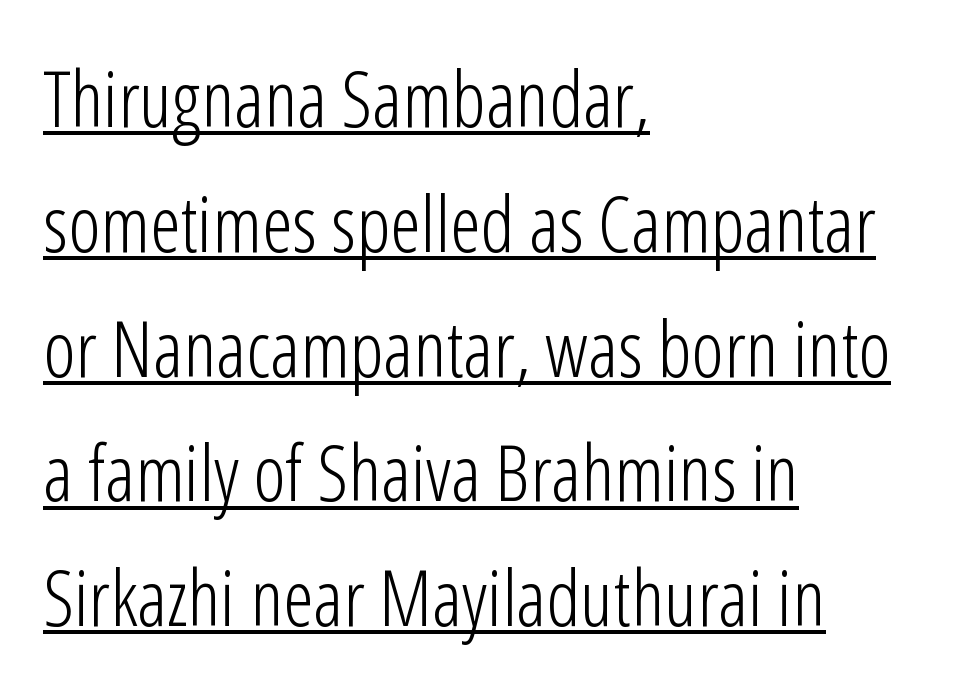
Q: Is the text bold? A: No.
Q: Is the text italic (slanted)? A: No, it is upright.
Q: Is the typeface a serif or a sans-serif typeface? A: Sans-serif.
Q: Is the text underlined? A: Yes.
Q: How is the paragraph aligned? A: Left-aligned.
Q: Is the spacing between letters normal or unusually wide? A: Normal.
Q: Is the spacing between lines tight, normal or loose? A: Normal.
Q: Width (condensed, normal, or wide)? A: Condensed.
Q: Stroke contrast? A: Low.
Q: x-height? A: Medium.
Q: Monospaced? A: No.
